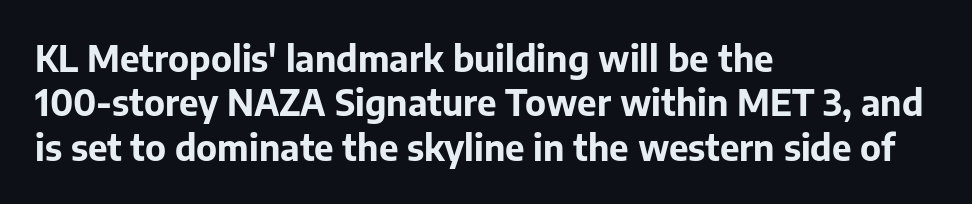
The letters advance in unequal steps, a hallmark of proportional type. Honestly, there is no underline to notice here at all. Does the type have serifs? No, each stem ends abruptly. This block has exactly the height ordinary leading produces. You'd pick this weight for a headline — it's a proper bold.
